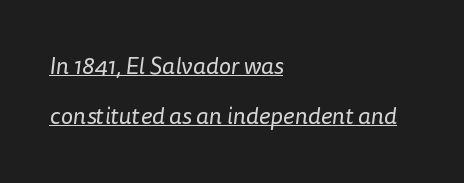
Each line of the rendering has a horizontal stroke beneath the glyphs. Glyph-to-glyph distance matches everyday printed text. Compared with typical paragraphs, the rows here are farther apart. The face looks like a standard text weight, possibly lighter.
